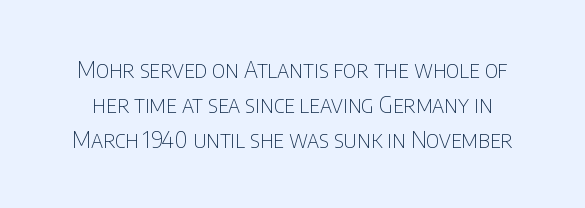
The rendering keeps characters at their native spacing. A roman cut, with each character standing at attention. Weight class: somewhere from thin through regular. The space beneath each line is pristine and unruled. Vertical spacing — default.
